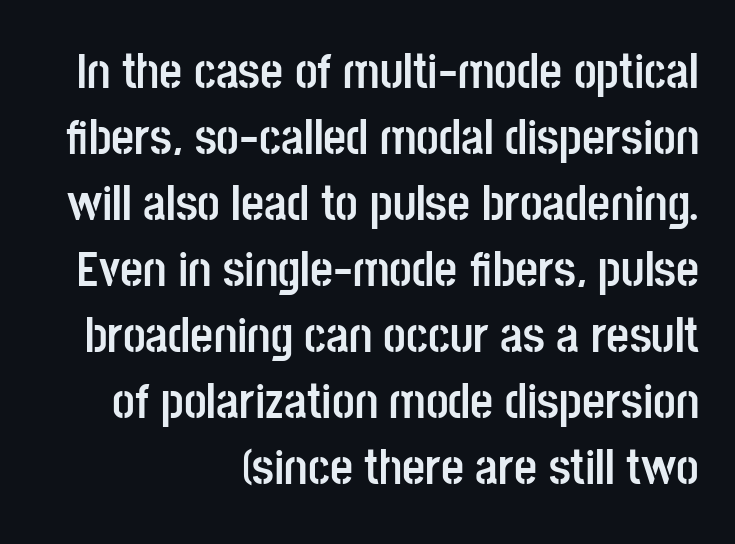
The image shows 50 px semibold, condensed sans-serif type, upright; set right-aligned, normal line spacing (1.32x), normal letter spacing, not underlined; low stroke contrast and a large x-height.
